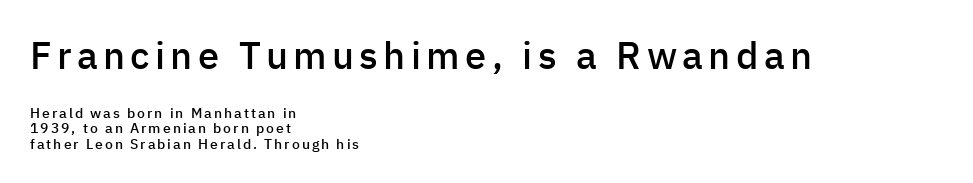
{"serif": "no", "italic": "no", "bold": "semi", "weight": "semibold", "width": "normal", "stroke_contrast": "low", "x_height": "medium", "monospaced": "no", "underline": "no", "align": "left", "line_spacing": "tight", "line_spacing_ratio": 1.11, "larger_block": "first", "size_ratio": 2.71, "glyph_px": 38}
